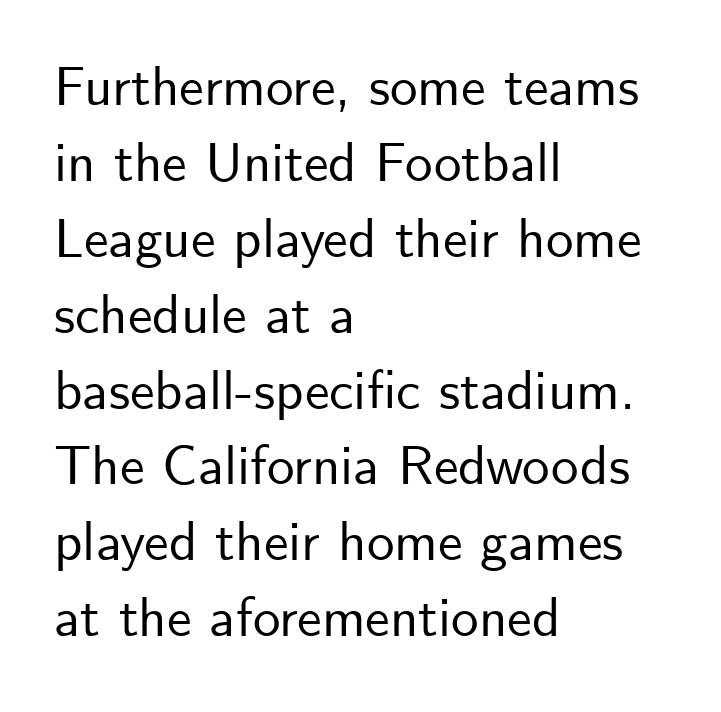
This rendering uses left alignment, leaving the right contour irregular. Think of a printed novel: that variable character pitch is what you see here. Observe the ordinary spacing: letters are neighbours, not strangers. Rule under the text: the space is simply empty. The designer left line spacing at the default.
